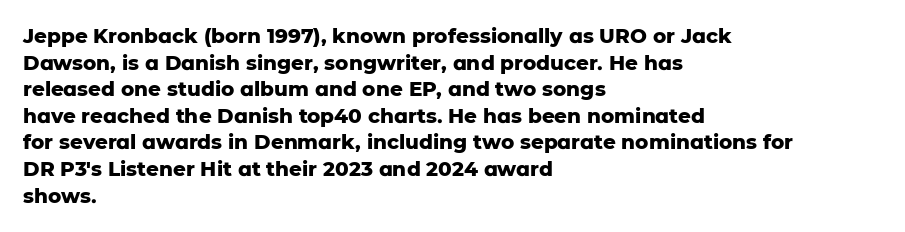
{"italic": "no", "bold": "yes", "underline": "no", "align": "left", "line_spacing": "normal", "line_spacing_ratio": 1.33, "letter_spacing": "normal", "letter_spacing_em": 0.0, "glyph_px": 20}
